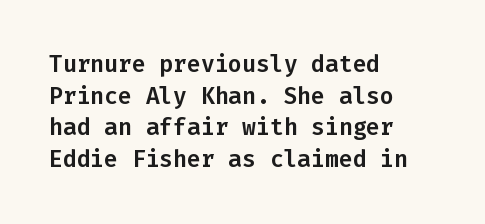
Q: Is the text italic (slanted)? A: No, it is upright.
Q: Is the text underlined? A: No.
Q: How is the paragraph aligned? A: Left-aligned.
Q: Is the spacing between letters normal or unusually wide? A: Normal.
Q: Is the spacing between lines tight, normal or loose? A: Normal.
